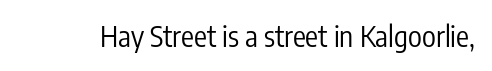
The image shows 29 px regular-weight, condensed sans-serif type, upright; set normal letter spacing, not underlined; low stroke contrast and a medium x-height.
